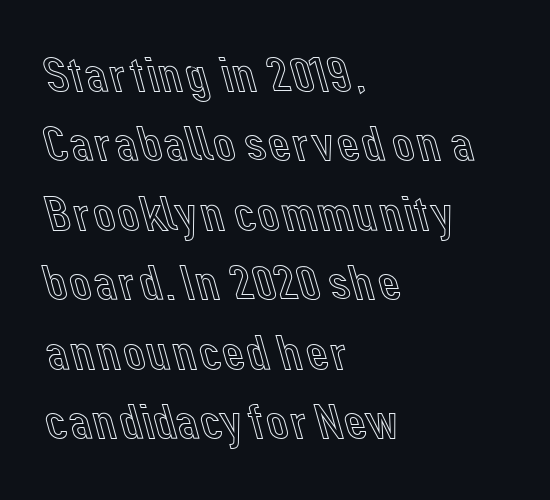
Q: Is the text italic (slanted)? A: Yes.
Q: Is the text underlined? A: No.
Q: How is the paragraph aligned? A: Left-aligned.
Q: Is the spacing between letters normal or unusually wide? A: Normal.
Q: Is the spacing between lines tight, normal or loose? A: Normal.
Q: Width (condensed, normal, or wide)? A: Normal.
Q: x-height? A: Medium.
Q: Monospaced? A: No.
